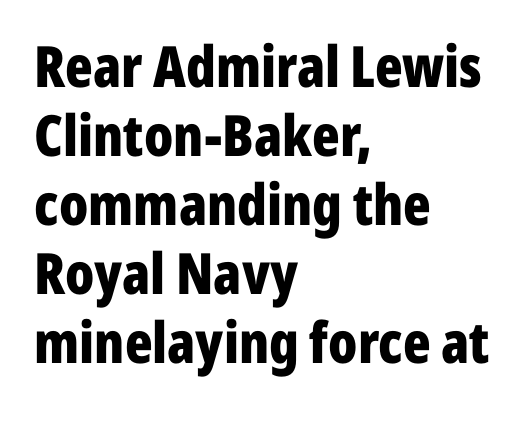
Inter-character spacing is left at the font's built-in metrics. Each line starts at the same left margin while the right side varies. Varying glyph widths throughout — classic text-font behaviour. The typeface chosen for these lines omits serifs.
